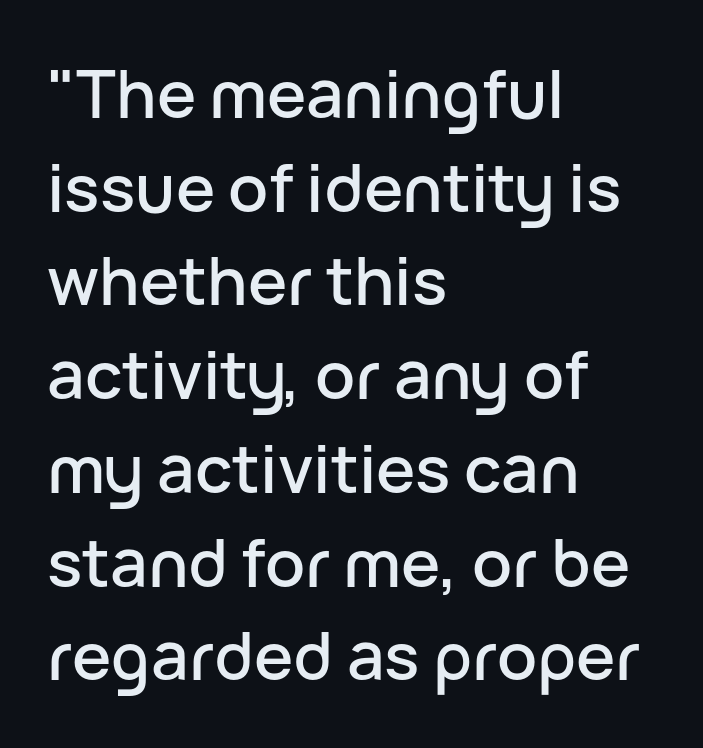
The image shows 66 px sans-serif type, upright; set left-aligned, normal line spacing (1.42x), normal letter spacing, not underlined; low stroke contrast and a medium x-height.
